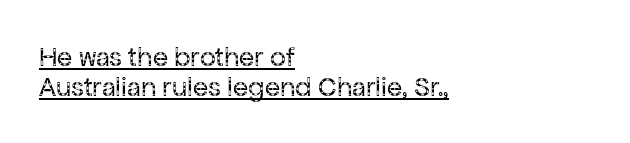
Q: Is the text bold? A: No.
Q: Is the text italic (slanted)? A: No, it is upright.
Q: Is the typeface a serif or a sans-serif typeface? A: Sans-serif.
Q: Is the text underlined? A: Yes.
Q: How is the paragraph aligned? A: Left-aligned.
Q: Is the spacing between letters normal or unusually wide? A: Normal.
Q: Is the spacing between lines tight, normal or loose? A: Tight.
Q: Width (condensed, normal, or wide)? A: Normal.
Q: Stroke contrast? A: Low.
Q: x-height? A: Medium.
Q: Monospaced? A: No.
